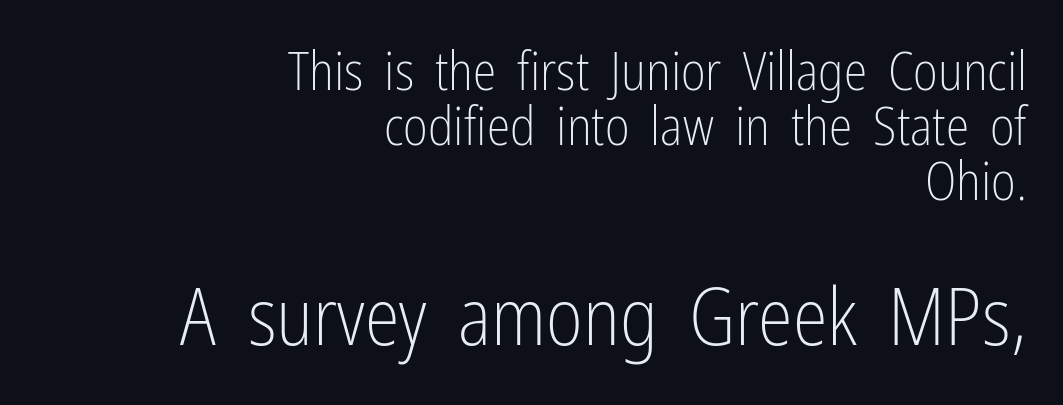
A typesetter would label this face a sans. Each word holds together tightly as a unit, with standard inter-letter gaps. The characters are drawn with everyday or finer stroke widths. This sample trades vertical openness for compactness between lines.
